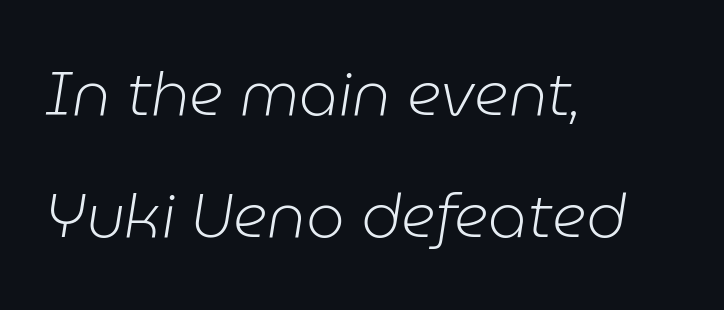
The image shows 61 px light type, italic (leaning right); set left-aligned, loose line spacing (2.0x), normal letter spacing, not underlined; low stroke contrast and a medium x-height.
